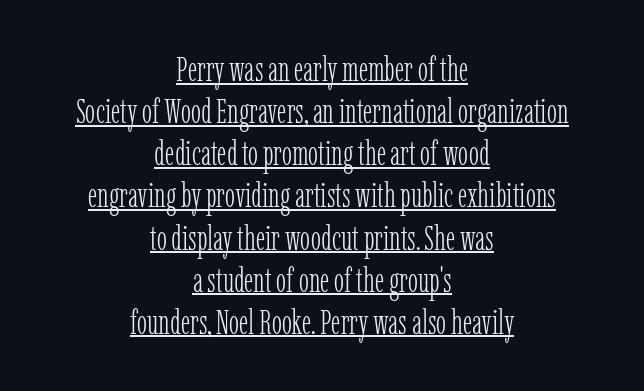
The weight would be labelled regular, book, light, or lighter still. The rendering uses the underline text-decoration. Notice how the passage keeps no hard edge, just a central spine. Character widths vary here, with narrow letters taking less room than wide ones. The letters stand straight up with perfectly vertical stems. The tracking reads as untouched default to a designer's eye.
